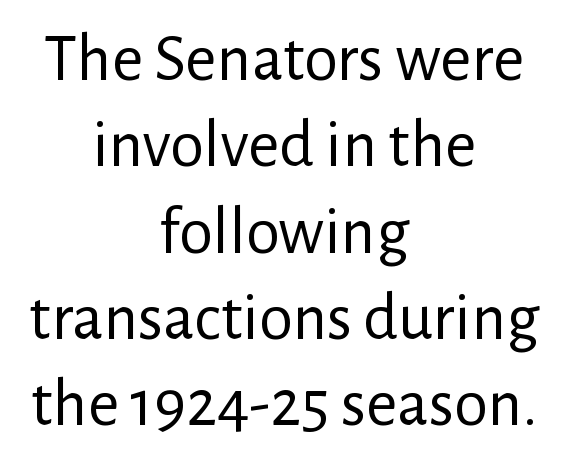
No italicization has been applied; the sample stays upright. The string is rendered with underlining switched off. The lines in this sample share a center point and differ in where they start and stop. Font category for this specimen: sans-serif. How are the letters spaced? Ordinarily, with no added tracking.
